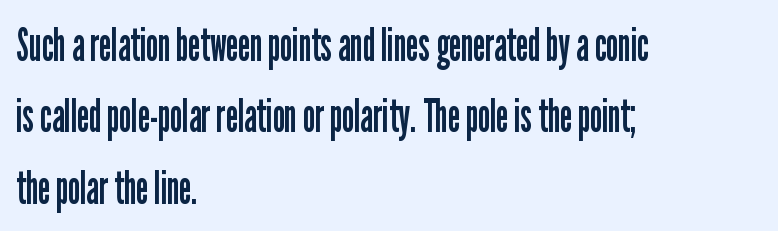
Q: Is the text bold? A: No.
Q: Is the text italic (slanted)? A: No, it is upright.
Q: Is the typeface a serif or a sans-serif typeface? A: Sans-serif.
Q: Is the text underlined? A: No.
Q: How is the paragraph aligned? A: Left-aligned.
Q: Is the spacing between letters normal or unusually wide? A: Normal.
Q: Is the spacing between lines tight, normal or loose? A: Normal.
Q: Width (condensed, normal, or wide)? A: Condensed.
Q: Stroke contrast? A: Low.
Q: x-height? A: Medium.
Q: Monospaced? A: No.
